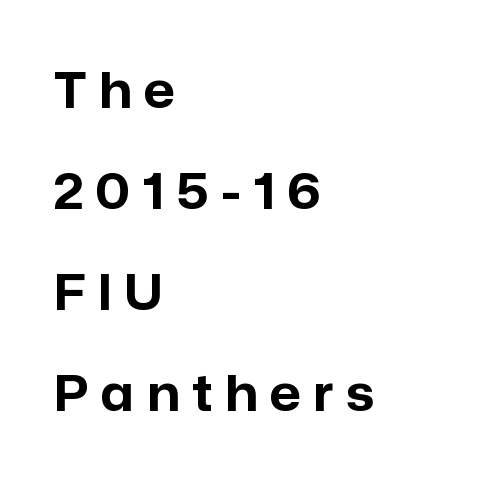
The image shows 49 px bold sans-serif type, upright; set left-aligned, loose line spacing (2.06x), unusually wide letter spacing (+0.26 em), not underlined; low stroke contrast and a medium x-height.
